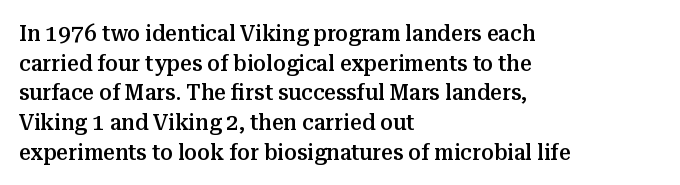
{"italic": "no", "bold": "semi", "underline": "no", "align": "left", "line_spacing": "normal", "line_spacing_ratio": 1.29, "letter_spacing": "normal", "letter_spacing_em": 0.0, "glyph_px": 23}
